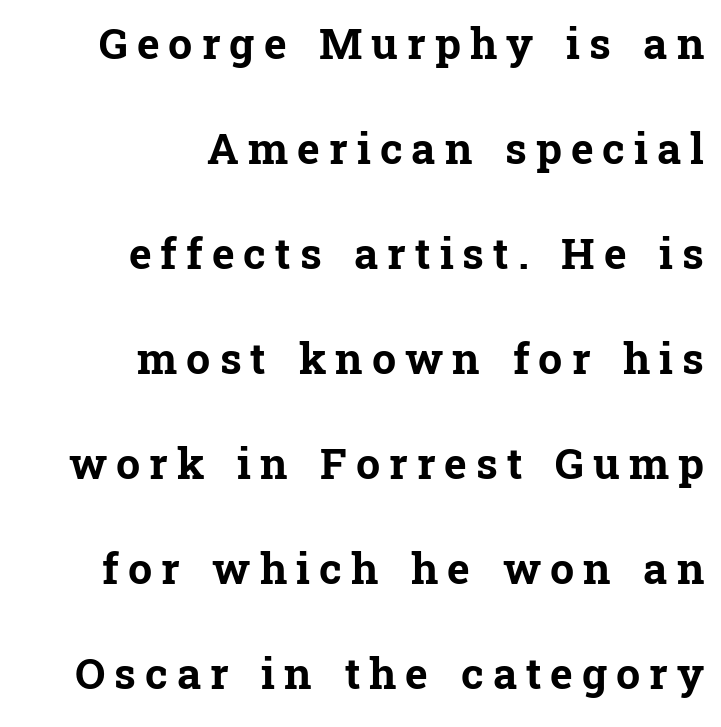
Q: Is the text bold? A: Yes.
Q: Is the text italic (slanted)? A: No, it is upright.
Q: Is the typeface a serif or a sans-serif typeface? A: Serif.
Q: Is the text underlined? A: No.
Q: How is the paragraph aligned? A: Right-aligned.
Q: Is the spacing between letters normal or unusually wide? A: Unusually wide.
Q: Is the spacing between lines tight, normal or loose? A: Loose.
Q: Width (condensed, normal, or wide)? A: Normal.
Q: Stroke contrast? A: Low.
Q: x-height? A: Medium.
Q: Monospaced? A: No.
